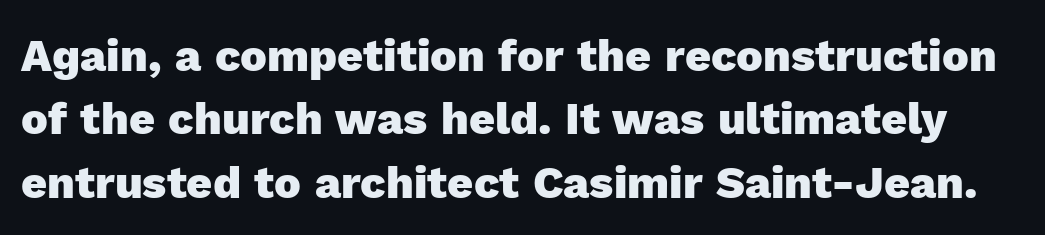
{"serif": "no", "italic": "no", "bold": "yes", "weight": "heavy", "width": "normal", "x_height": "medium", "monospaced": "no", "underline": "no", "line_spacing": "normal", "line_spacing_ratio": 1.41, "letter_spacing": "normal", "letter_spacing_em": 0.0, "glyph_px": 45}
